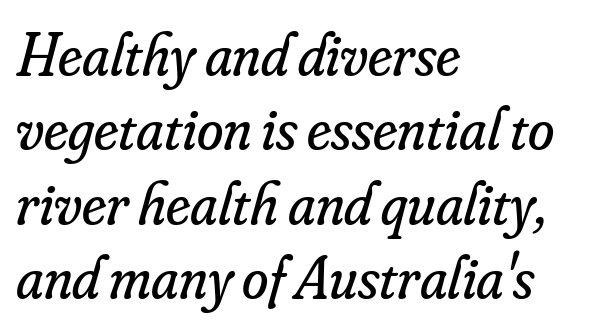
The image shows 60 px regular-weight serif type, italic (leaning right); set left-aligned, line spacing 1.24x, normal letter spacing, not underlined; low stroke contrast and a small x-height.
